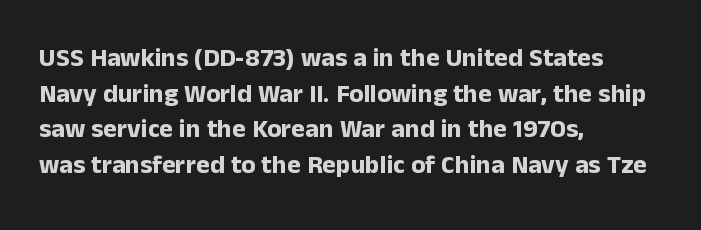
The image shows 26 px bold type, upright; set left-aligned, normal line spacing (1.37x), normal letter spacing, not underlined.
